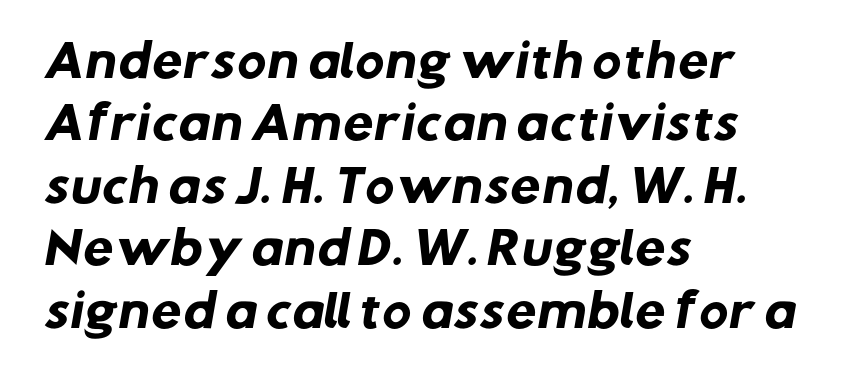
Q: Is the text bold? A: Yes.
Q: Is the typeface a serif or a sans-serif typeface? A: Sans-serif.
Q: Is the text underlined? A: No.
Q: How is the paragraph aligned? A: Left-aligned.
Q: Is the spacing between letters normal or unusually wide? A: Normal.
Q: Is the spacing between lines tight, normal or loose? A: Normal.
Q: Width (condensed, normal, or wide)? A: Normal.
Q: Stroke contrast? A: Low.
Q: x-height? A: Medium.
Q: Monospaced? A: No.
